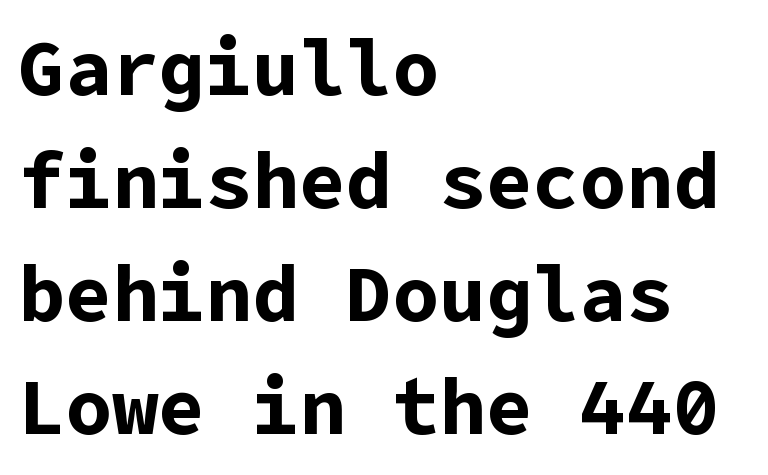
{"serif": "no", "italic": "no", "bold": "yes", "weight": "bold", "width": "normal", "stroke_contrast": "low", "x_height": "medium", "underline": "no", "align": "left", "line_spacing": "normal", "line_spacing_ratio": 1.45, "letter_spacing": "normal", "letter_spacing_em": 0.0, "glyph_px": 78}
